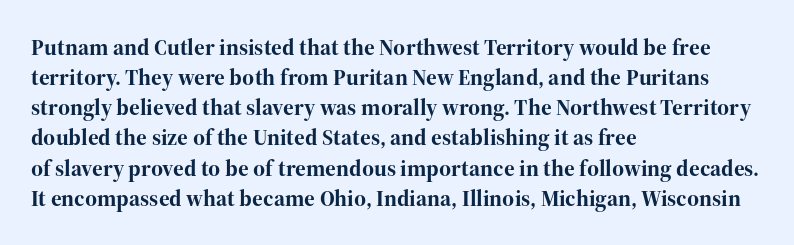
Does extra space separate the letters? No, they use regular spacing. The passage is arranged the way most books set body copy — flush left. Successive baselines arrive at the customary interval. Posture: upright roman. Is the type bold? Yes — the strokes are clearly thick and heavy.
